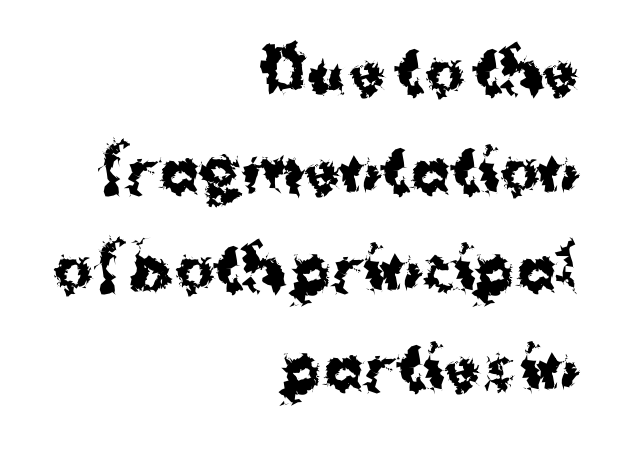
The passage shown has conventional tracking throughout. The space beneath each line is pristine and unruled. Character widths vary here, with narrow letters taking less room than wide ones. Line spacing here is normal. Strong, thick strokes mark this as bold type. Designer's note — italics off, roman on.
